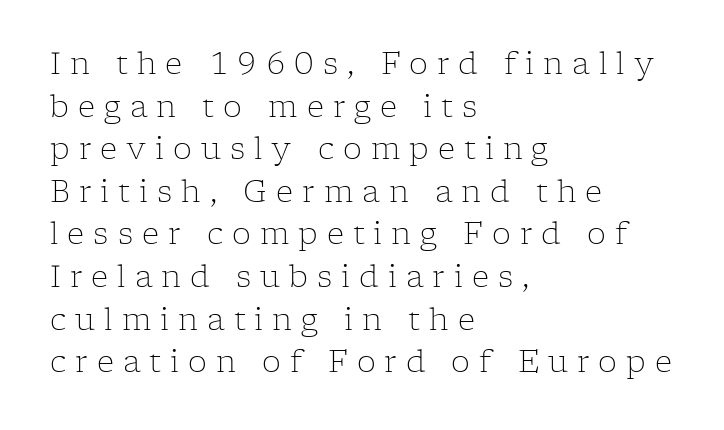
Q: Is the text bold? A: No.
Q: Is the text italic (slanted)? A: No, it is upright.
Q: Is the typeface a serif or a sans-serif typeface? A: Serif.
Q: Is the text underlined? A: No.
Q: How is the paragraph aligned? A: Left-aligned.
Q: Is the spacing between letters normal or unusually wide? A: Unusually wide.
Q: Is the spacing between lines tight, normal or loose? A: Normal.
Q: Width (condensed, normal, or wide)? A: Normal.
Q: Stroke contrast? A: Low.
Q: x-height? A: Medium.
Q: Monospaced? A: No.
